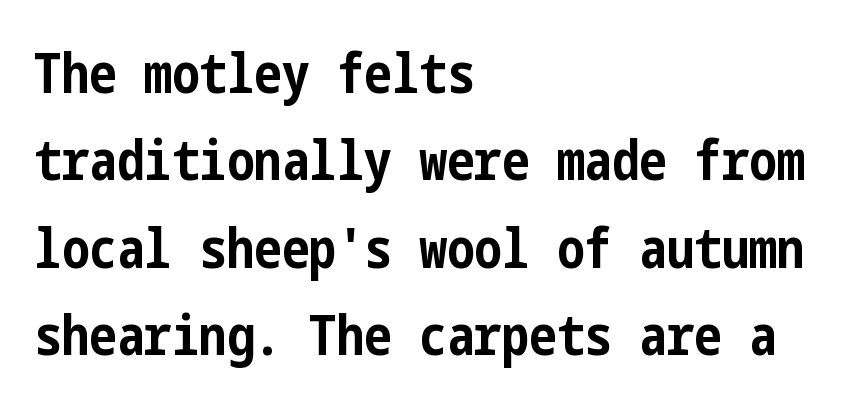
The image shows 55 px bold, condensed sans-serif type, upright; set left-aligned, normal line spacing (1.59x), normal letter spacing, not underlined; low stroke contrast and a medium x-height.
